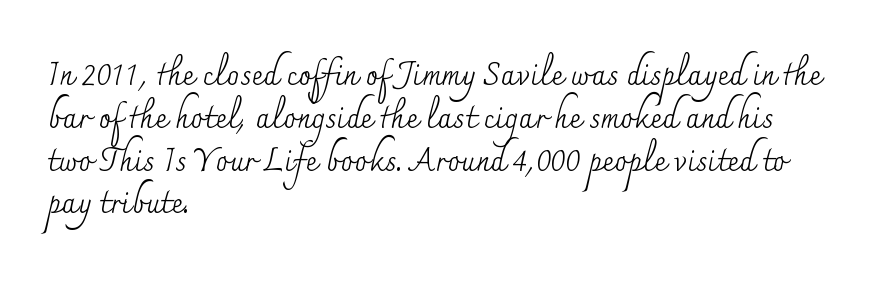
Q: Is the text bold? A: No.
Q: Is the text italic (slanted)? A: Yes.
Q: Is the typeface a serif or a sans-serif typeface? A: Serif.
Q: Is the text underlined? A: No.
Q: How is the paragraph aligned? A: Left-aligned.
Q: Is the spacing between letters normal or unusually wide? A: Normal.
Q: Is the spacing between lines tight, normal or loose? A: Normal.
Q: Width (condensed, normal, or wide)? A: Normal.
Q: Stroke contrast? A: Medium.
Q: x-height? A: Small.
Q: Monospaced? A: No.
